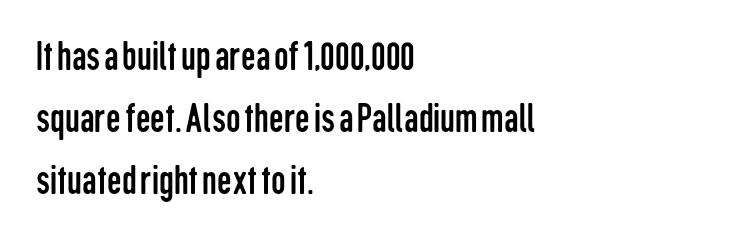
Q: Is the text bold? A: No.
Q: Is the text italic (slanted)? A: No, it is upright.
Q: Is the typeface a serif or a sans-serif typeface? A: Sans-serif.
Q: Is the text underlined? A: No.
Q: How is the paragraph aligned? A: Left-aligned.
Q: Is the spacing between letters normal or unusually wide? A: Normal.
Q: Is the spacing between lines tight, normal or loose? A: Normal.
Q: Width (condensed, normal, or wide)? A: Condensed.
Q: Stroke contrast? A: Low.
Q: x-height? A: Medium.
Q: Monospaced? A: No.
